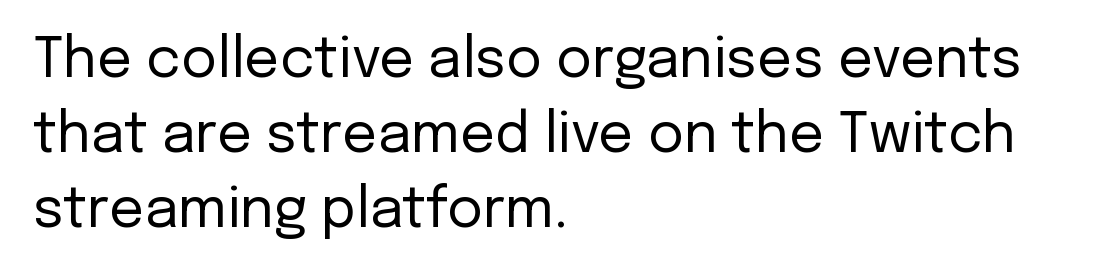
Each letter keeps its own natural width here, so spacing adapts to shape. Descender tails drop into unmarked territory. The paragraph shown leans on its left margin. On a weight scale, this lands at 450 or below.
